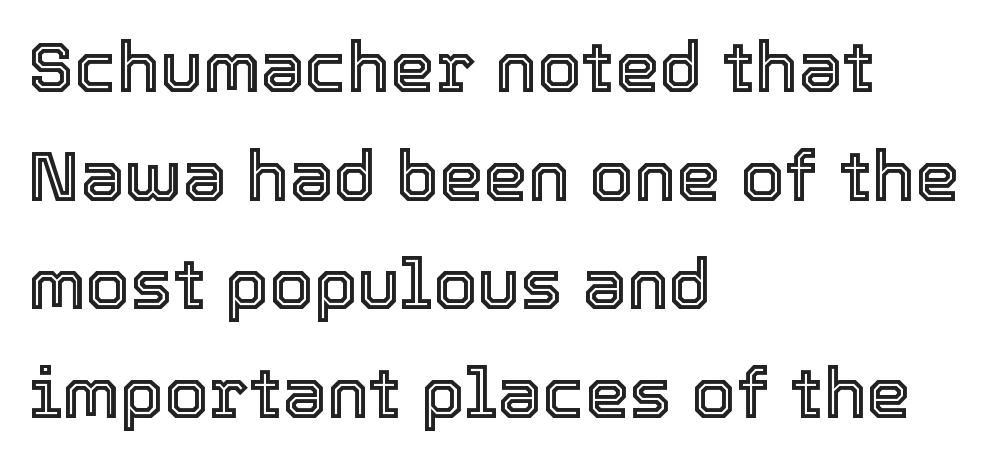
Q: Is the text italic (slanted)? A: No, it is upright.
Q: Is the text underlined? A: No.
Q: How is the paragraph aligned? A: Left-aligned.
Q: Is the spacing between letters normal or unusually wide? A: Normal.
Q: Is the spacing between lines tight, normal or loose? A: Normal.
Q: Width (condensed, normal, or wide)? A: Normal.
Q: x-height? A: Medium.
Q: Monospaced? A: No.
